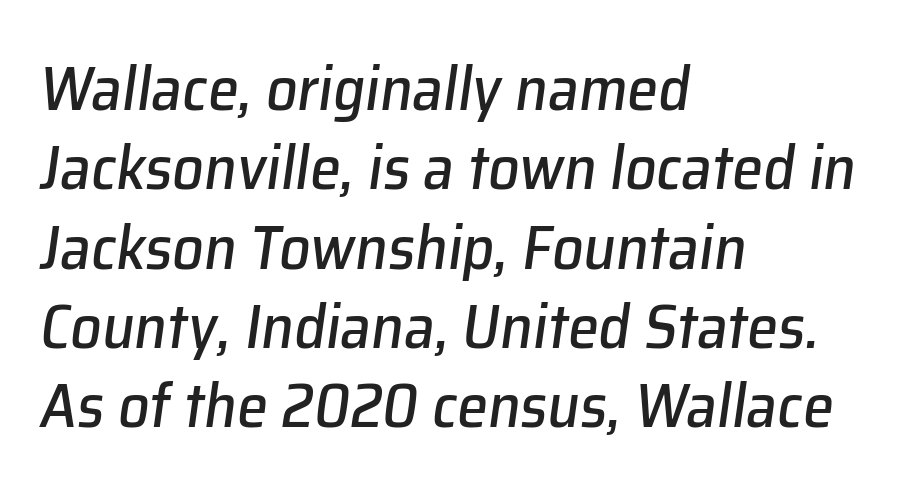
What stands out about the letter spacing? Nothing — it is the standard amount. The passage shown leans; its letterforms are oblique. This sample keeps an unexceptional amount of space between lines. Caption: multi-line text, flush left, ragged right. The passage shown is typed in a proportional face where columns would drift.
